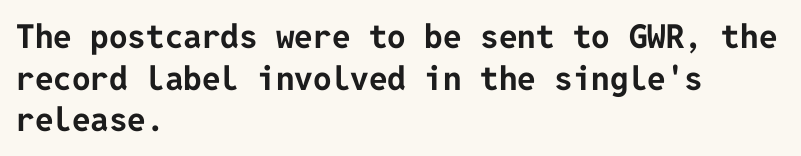
Q: Is the text bold? A: Yes.
Q: Is the text italic (slanted)? A: No, it is upright.
Q: Is the typeface a serif or a sans-serif typeface? A: Sans-serif.
Q: Is the text underlined? A: No.
Q: How is the paragraph aligned? A: Left-aligned.
Q: Is the spacing between letters normal or unusually wide? A: Normal.
Q: Is the spacing between lines tight, normal or loose? A: Normal.
Q: Width (condensed, normal, or wide)? A: Normal.
Q: Stroke contrast? A: Low.
Q: x-height? A: Medium.
